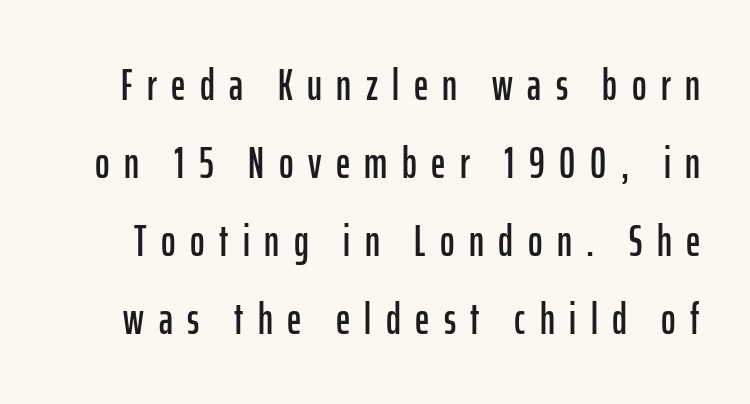
The image shows 44 px condensed sans-serif type, upright; set line spacing 1.77x, unusually wide letter spacing (+0.33 em), not underlined; low stroke contrast and a medium x-height.
